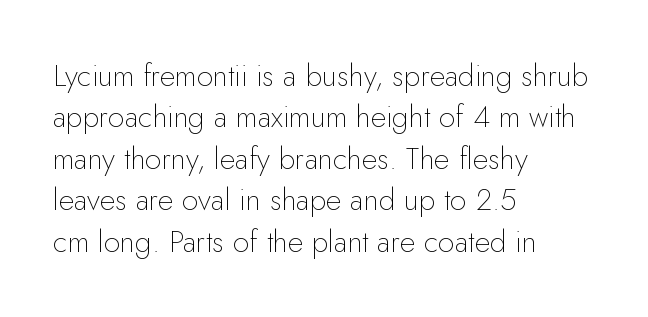
Q: Is the text bold? A: No.
Q: Is the text italic (slanted)? A: No, it is upright.
Q: Is the typeface a serif or a sans-serif typeface? A: Sans-serif.
Q: Is the text underlined? A: No.
Q: How is the paragraph aligned? A: Left-aligned.
Q: Is the spacing between letters normal or unusually wide? A: Normal.
Q: Is the spacing between lines tight, normal or loose? A: Normal.
Q: Width (condensed, normal, or wide)? A: Normal.
Q: Stroke contrast? A: Low.
Q: x-height? A: Small.
Q: Monospaced? A: No.
